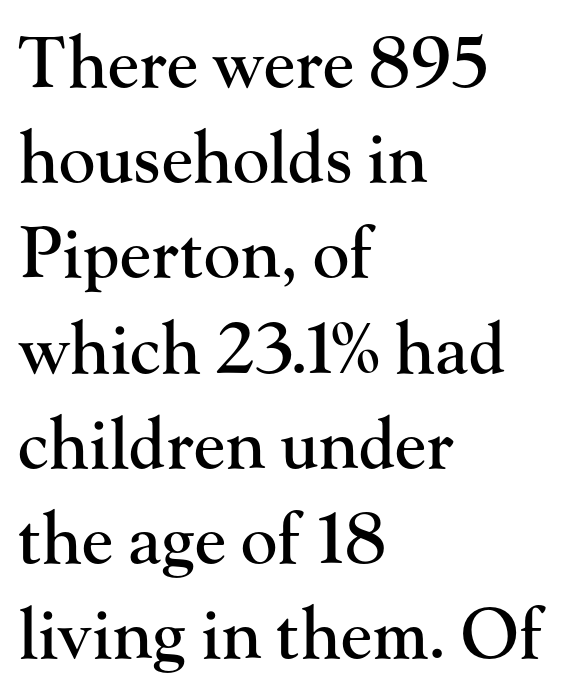
Think of a printed novel: that variable character pitch is what you see here. Unlike a clean sans, this face finishes its strokes with serifs. The lines sit at an ordinary, default distance from one another. Each word holds together tightly as a unit, with standard inter-letter gaps. Vertical strokes here are truly vertical. The space beneath each line is pristine and unruled.
